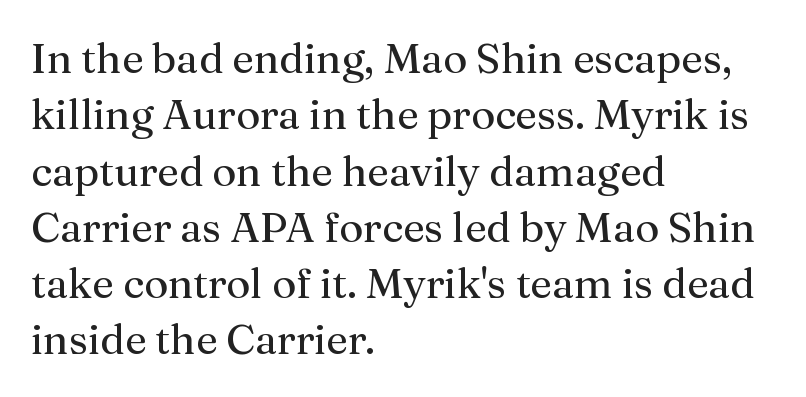
Q: Is the text bold? A: No.
Q: Is the text italic (slanted)? A: No, it is upright.
Q: Is the typeface a serif or a sans-serif typeface? A: Serif.
Q: Is the text underlined? A: No.
Q: How is the paragraph aligned? A: Left-aligned.
Q: Is the spacing between letters normal or unusually wide? A: Normal.
Q: Is the spacing between lines tight, normal or loose? A: Normal.
Q: Width (condensed, normal, or wide)? A: Normal.
Q: Stroke contrast? A: Medium.
Q: x-height? A: Medium.
Q: Monospaced? A: No.
